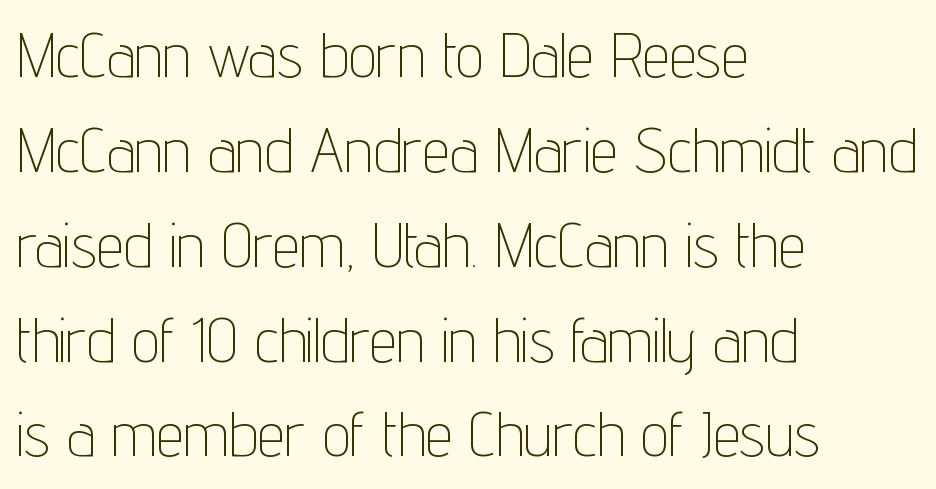
The image shows 62 px thin, condensed sans-serif type, upright; set left-aligned, normal line spacing (1.53x), normal letter spacing, not underlined; low stroke contrast and a medium x-height.
